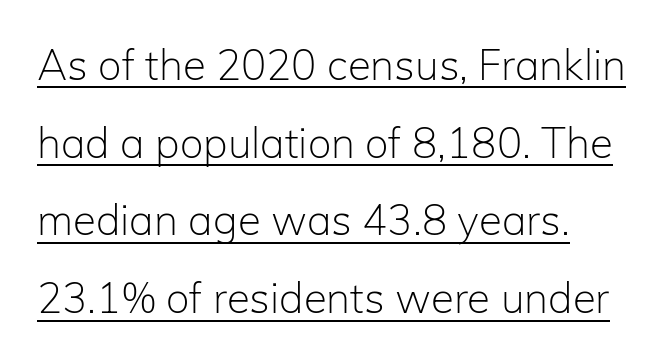
The string is rendered with underlining switched on. Posture: straight, roman, zero tilt. Nothing heavy about these letters — not bold at all. The text was rendered using a sans face with plain stroke endings.
